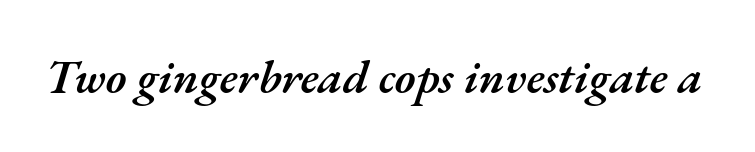
{"italic": "yes", "lean": "right", "slant_degrees": 17, "bold": "semi", "weight": "semibold", "width": "normal", "stroke_contrast": "medium", "x_height": "small", "monospaced": "no", "underline": "no", "letter_spacing": "normal", "letter_spacing_em": 0.0, "glyph_px": 47}
